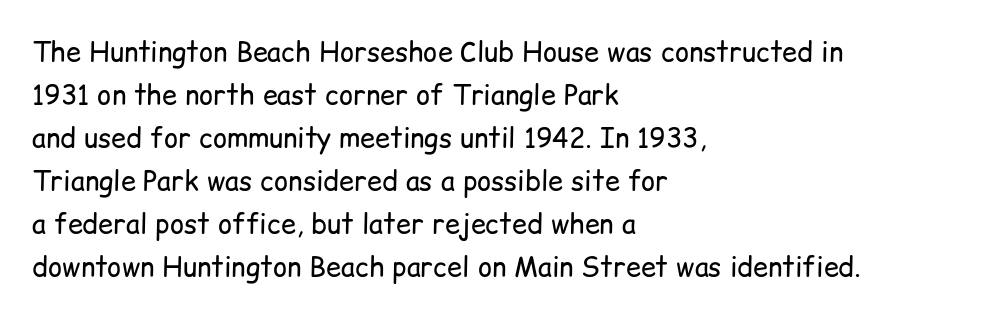
{"italic": "no", "bold": "no", "underline": "no", "align": "left", "line_spacing": "normal", "line_spacing_ratio": 1.59, "letter_spacing": "normal", "letter_spacing_em": 0.0, "glyph_px": 27}
